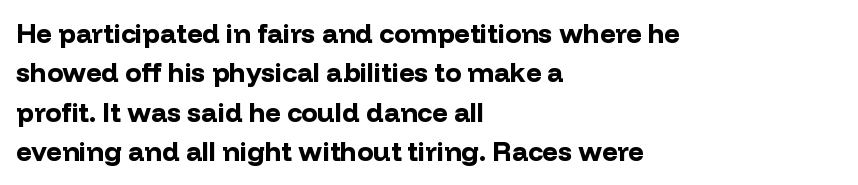
The line texture is even and compact thanks to regular tracking. Notice how the passage keeps a crisp vertical edge on the left only. Rendered with straight, roman letterforms. A bare baseline throughout the passage. One glance says typical: line gaps are just what's usual.
